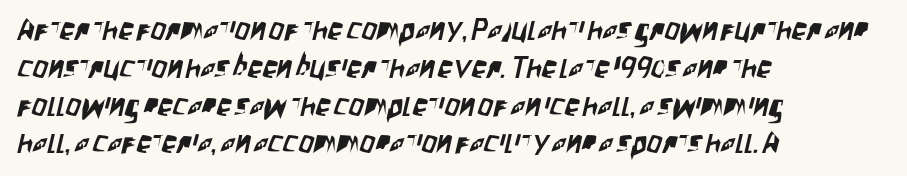
You could not count columns in this text — the font is proportionally spaced. Check the space under the baseline: it is left empty. What kind of face is this? One without serifs — a sans. Observe the ordinary spacing: letters are neighbours, not strangers.
